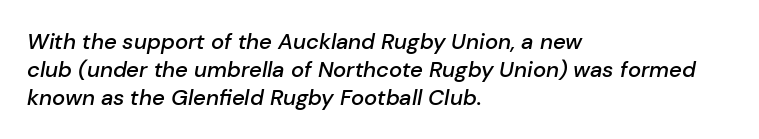
Q: Is the text bold? A: Semi-bold.
Q: Is the text italic (slanted)? A: Yes, it leans right by about 10 degrees.
Q: Is the text underlined? A: No.
Q: How is the paragraph aligned? A: Left-aligned.
Q: Is the spacing between letters normal or unusually wide? A: Normal.
Q: Is the spacing between lines tight, normal or loose? A: Normal.
